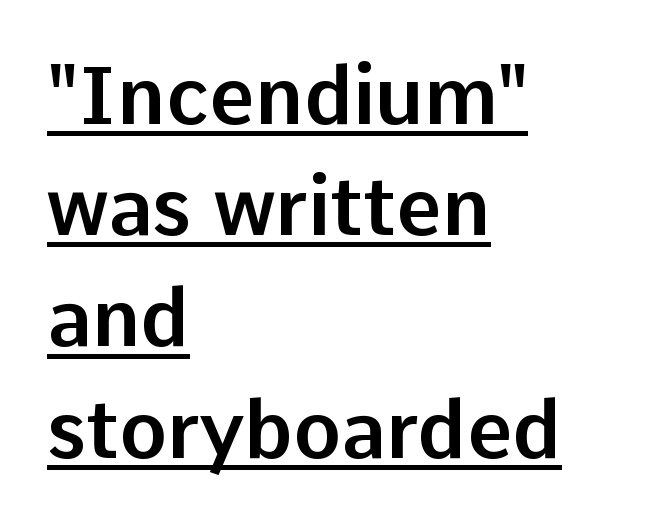
No italicization has been applied; the sample stays upright. The tracking reads as untouched default to a designer's eye. Note: no serifs on the glyphs. Think of a printed novel: that variable character pitch is what you see here. Vertically, the passage feels balanced, rows spaced as you'd expect.
